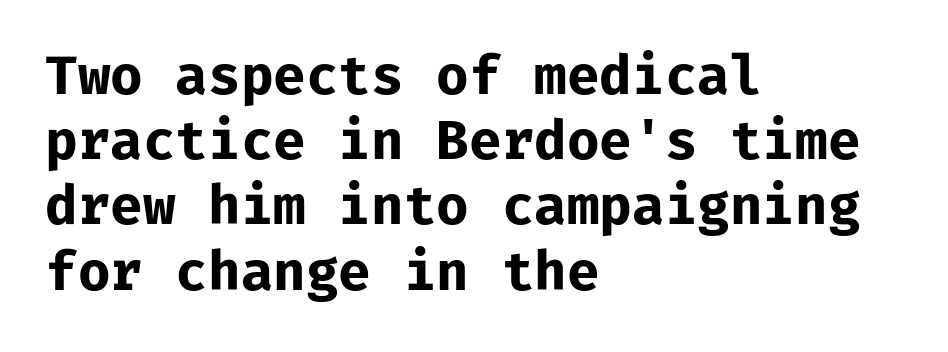
The font's upright variant was chosen for this text. Words float on clear page, feet unadorned. Its strokes are broad and dark, the hallmark of bold type. These lines are composed in type without serifs. Here the glyphs are tracked normally, forming tight word shapes. This rendering uses left alignment, leaving the right contour irregular.
